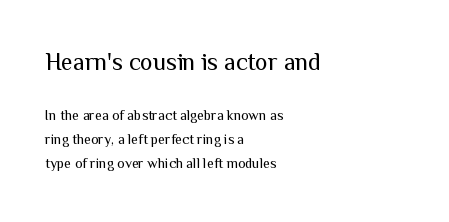
Q: Is the text bold? A: No.
Q: Is the text italic (slanted)? A: No, it is upright.
Q: Is the text underlined? A: No.
Q: How is the paragraph aligned? A: Left-aligned.
Q: Is the spacing between letters normal or unusually wide? A: Normal.
Q: Which block of text is set in a larger size, the first (top) or the second (bottom)? A: The first (top) one.
